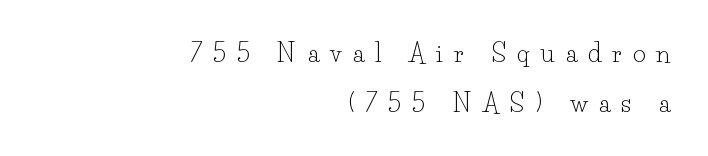
{"italic": "no", "bold": "no", "underline": "no", "align": "right", "line_spacing": "loose", "line_spacing_ratio": 2.07, "letter_spacing": "wide", "letter_spacing_em": 0.47, "glyph_px": 24}
